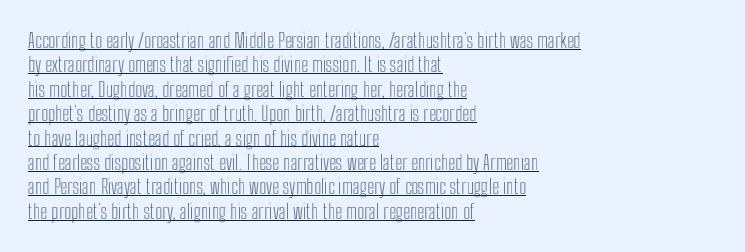
Q: Is the text italic (slanted)? A: No, it is upright.
Q: Is the text underlined? A: Yes.
Q: How is the paragraph aligned? A: Left-aligned.
Q: Is the spacing between letters normal or unusually wide? A: Normal.
